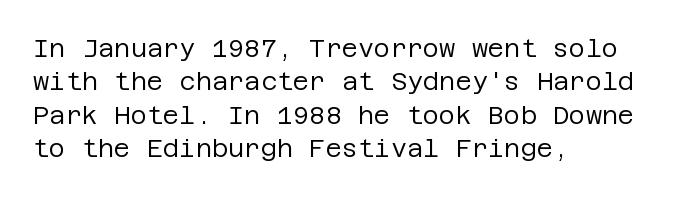
Notice how the stems are strictly vertical — no italics here. Clear beneath every line of the passage. Compared with typical paragraphs, the rows here are spaced about the same. The letters look calm and open, with moderate or lighter stems. Spacing between characters is what you'd get straight out of the box.
